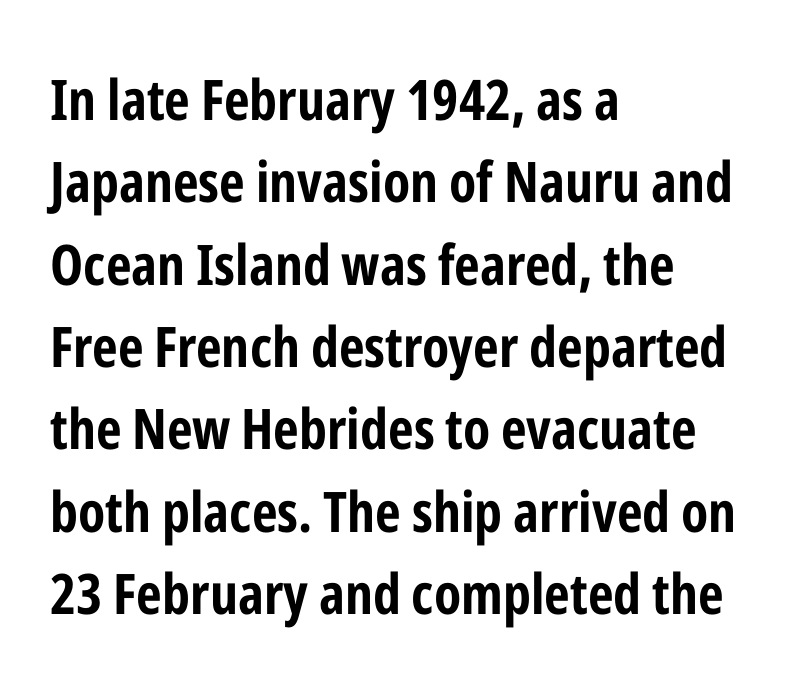
The image shows 56 px bold, condensed sans-serif type, upright; set left-aligned, normal line spacing (1.47x), normal letter spacing, not underlined; low stroke contrast and a medium x-height.
